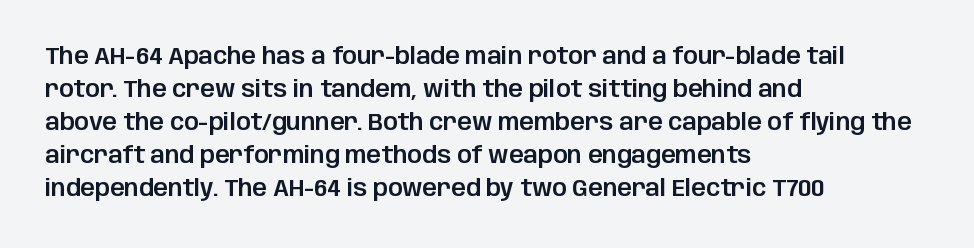
The image shows 23 px text type, upright; set left-aligned, normal line spacing (1.44x), normal letter spacing, not underlined.
